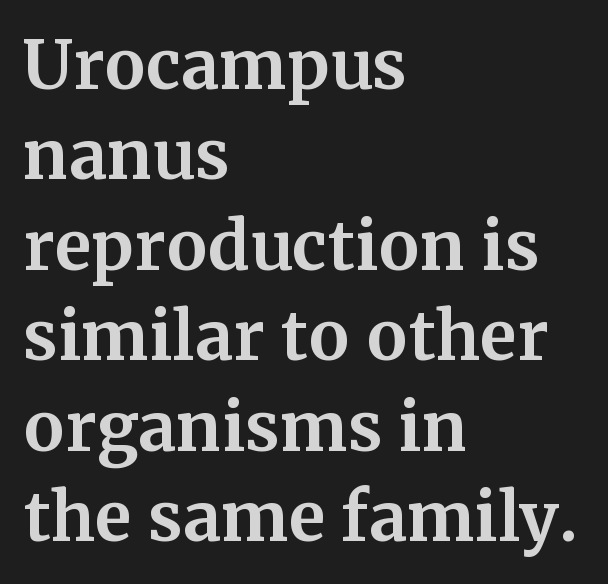
{"serif": "yes", "italic": "no", "bold": "yes", "weight": "bold", "width": "normal", "stroke_contrast": "medium", "x_height": "medium", "monospaced": "no", "underline": "no", "align": "left", "line_spacing": "normal", "line_spacing_ratio": 1.35, "letter_spacing": "normal", "letter_spacing_em": 0.0, "glyph_px": 67}
